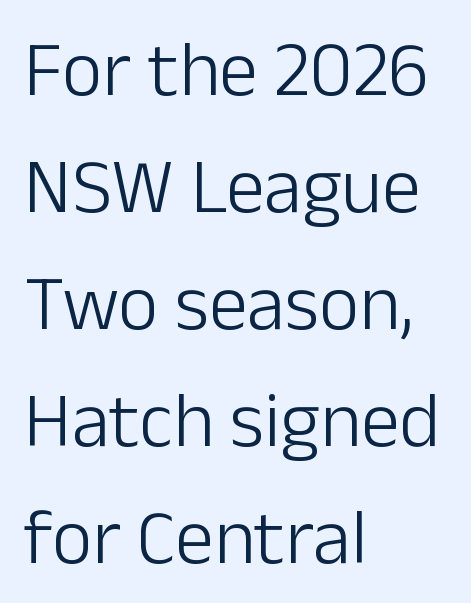
Q: Is the text bold? A: No.
Q: Is the text italic (slanted)? A: No, it is upright.
Q: Is the typeface a serif or a sans-serif typeface? A: Sans-serif.
Q: Is the text underlined? A: No.
Q: How is the paragraph aligned? A: Left-aligned.
Q: Is the spacing between letters normal or unusually wide? A: Normal.
Q: Is the spacing between lines tight, normal or loose? A: Normal.
Q: Width (condensed, normal, or wide)? A: Normal.
Q: Stroke contrast? A: Low.
Q: x-height? A: Medium.
Q: Monospaced? A: No.
